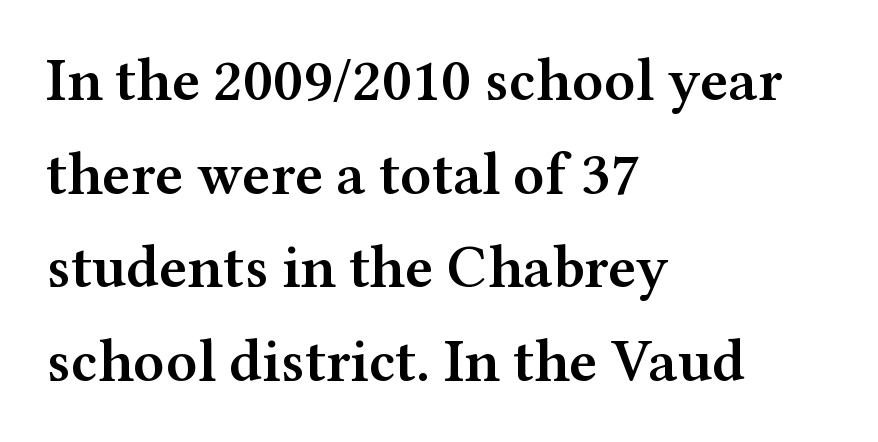
{"serif": "yes", "italic": "no", "bold": "semi", "weight": "semibold", "width": "wide", "stroke_contrast": "medium", "x_height": "medium", "monospaced": "no", "underline": "no", "align": "left", "line_spacing": "normal", "line_spacing_ratio": 1.56, "letter_spacing": "normal", "letter_spacing_em": 0.0, "glyph_px": 60}
